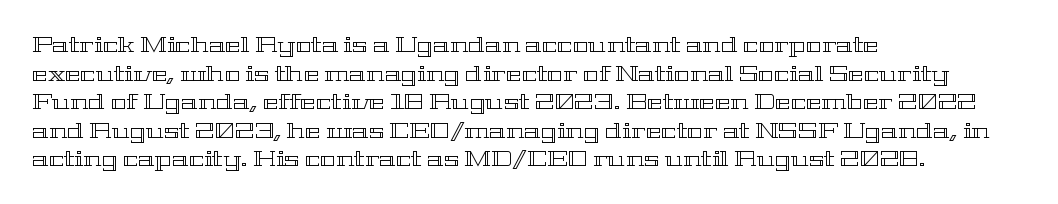
Q: Is the text italic (slanted)? A: No, it is upright.
Q: Is the text underlined? A: No.
Q: How is the paragraph aligned? A: Left-aligned.
Q: Is the spacing between letters normal or unusually wide? A: Normal.
Q: Is the spacing between lines tight, normal or loose? A: Normal.
